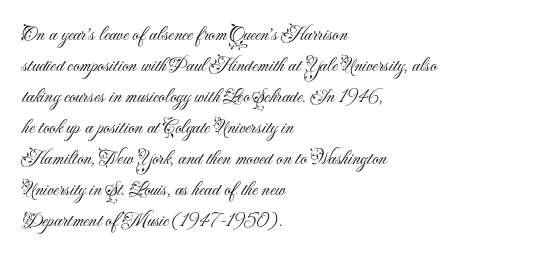
Q: Is the text bold? A: No.
Q: Is the text italic (slanted)? A: Yes.
Q: Is the text underlined? A: No.
Q: How is the paragraph aligned? A: Left-aligned.
Q: Is the spacing between letters normal or unusually wide? A: Normal.
Q: Is the spacing between lines tight, normal or loose? A: Normal.
